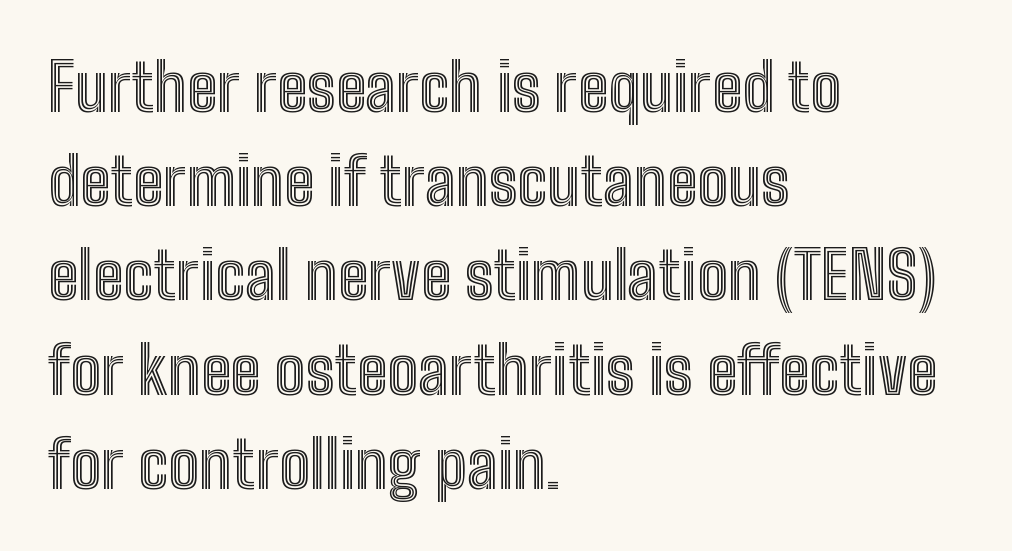
Q: Is the text italic (slanted)? A: No, it is upright.
Q: Is the text underlined? A: No.
Q: How is the paragraph aligned? A: Left-aligned.
Q: Is the spacing between letters normal or unusually wide? A: Normal.
Q: Is the spacing between lines tight, normal or loose? A: Normal.
Q: Width (condensed, normal, or wide)? A: Condensed.
Q: x-height? A: Medium.
Q: Monospaced? A: No.
